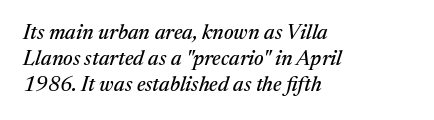
The image shows 21 px text type, italic (leaning right); set left-aligned, line spacing 1.23x, normal letter spacing, not underlined.
